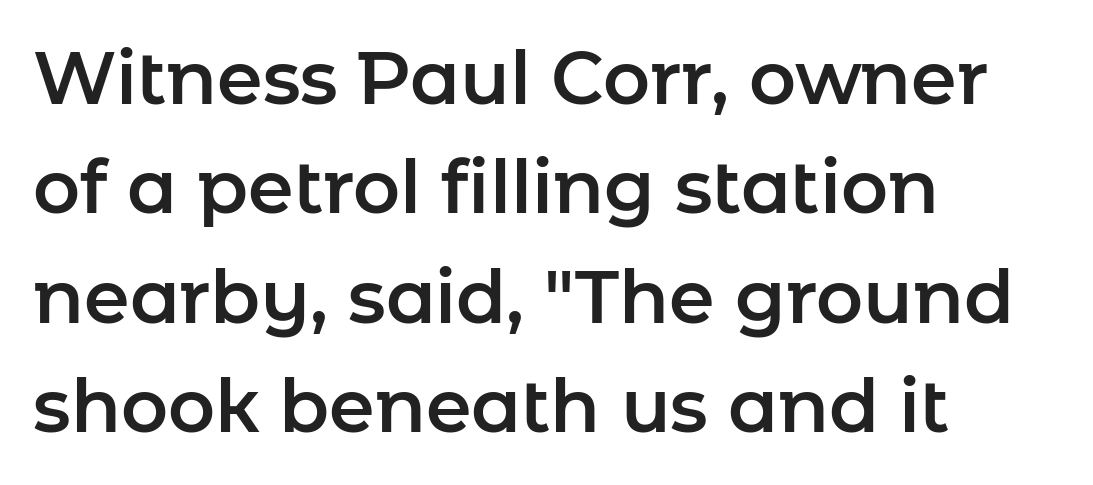
{"serif": "no", "italic": "no", "width": "normal", "stroke_contrast": "low", "x_height": "medium", "monospaced": "no", "underline": "no", "align": "left", "line_spacing": "normal", "line_spacing_ratio": 1.5, "letter_spacing": "normal", "letter_spacing_em": 0.0, "glyph_px": 73}
